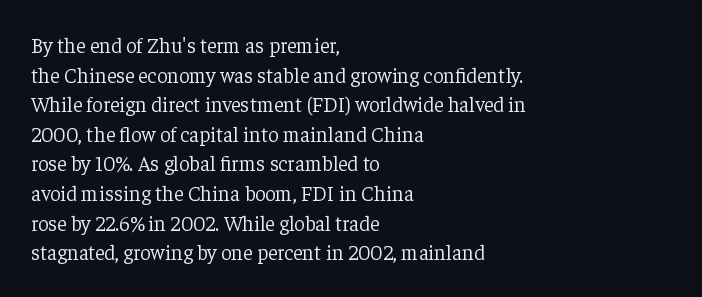
Quick note: underline off. Do the letters lean? They stand straight. The text block is weighted toward the left margin, trailing off unevenly rightward. This rendering leaves character spacing at its baseline value. Vertical spacing — default.
